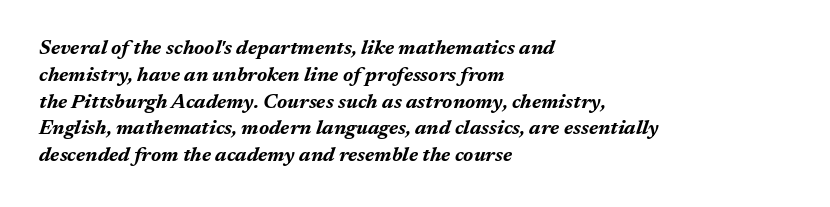
Q: Is the text bold? A: Yes.
Q: Is the text italic (slanted)? A: Yes, it leans right by about 17 degrees.
Q: Is the text underlined? A: No.
Q: How is the paragraph aligned? A: Left-aligned.
Q: Is the spacing between letters normal or unusually wide? A: Normal.
Q: Is the spacing between lines tight, normal or loose? A: Normal.
